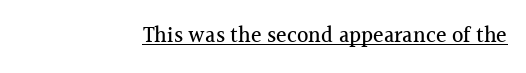
{"italic": "no", "underline": "yes", "align": "right", "letter_spacing": "normal", "letter_spacing_em": 0.0, "glyph_px": 22}
